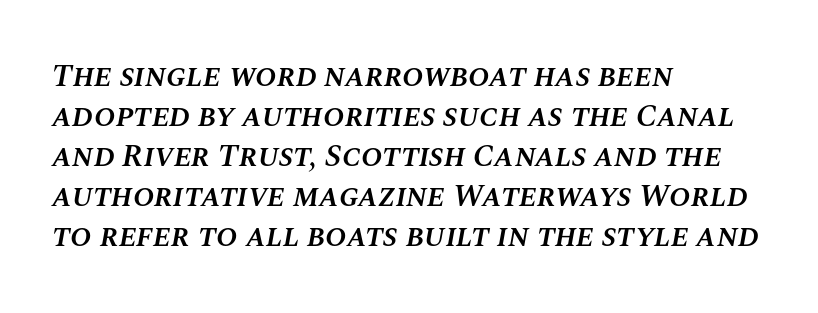
Left-aligned paragraph, ragged on the right. Baseline-to-baseline distance is the conventional proportion of letter height. Looks like regular typesetting: each glyph gets only the width it needs. Inter-character spacing is left at the font's built-in metrics. Underlining? Definitely not there. The letters are slanted; this is an italic face.
